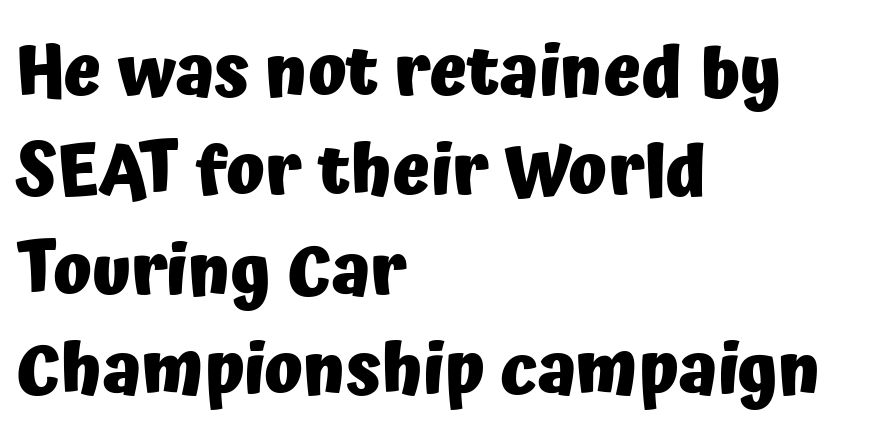
The image shows 71 px heavy sans-serif type, upright; set left-aligned, normal line spacing (1.4x), normal letter spacing, not underlined; low stroke contrast and a medium x-height.
